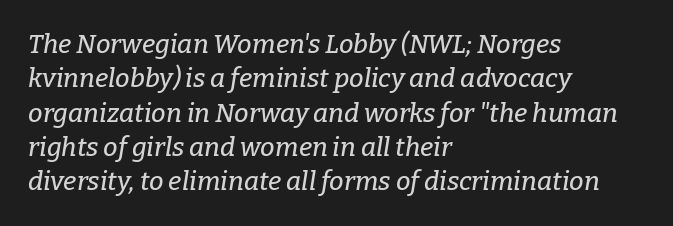
{"italic": "yes", "lean": "right", "slant_degrees": 9, "underline": "no", "align": "left", "line_spacing": "normal", "line_spacing_ratio": 1.32, "letter_spacing": "normal", "letter_spacing_em": 0.0, "glyph_px": 26}
